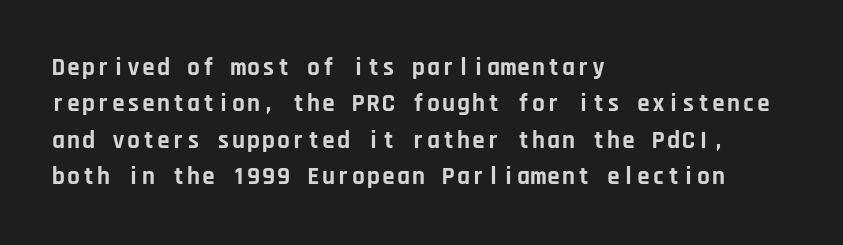
{"italic": "no", "bold": "yes", "underline": "no", "align": "left", "line_spacing": "normal", "line_spacing_ratio": 1.46, "letter_spacing": "normal", "letter_spacing_em": 0.0, "glyph_px": 25}
